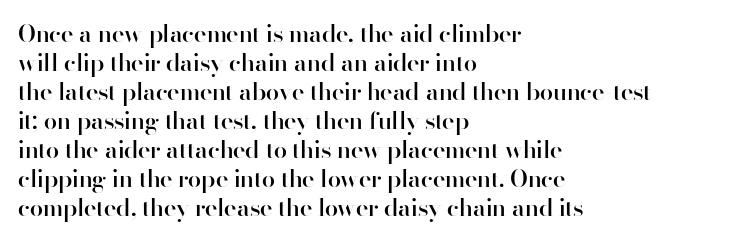
{"italic": "no", "bold": "semi", "underline": "no", "align": "left", "line_spacing_ratio": 1.21, "letter_spacing": "normal", "letter_spacing_em": 0.0, "glyph_px": 24}
